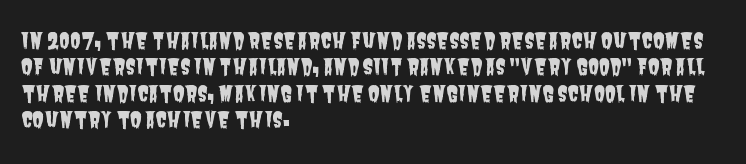
Q: Is the text underlined? A: No.
Q: How is the paragraph aligned? A: Left-aligned.
Q: Is the spacing between letters normal or unusually wide? A: Normal.
Q: Is the spacing between lines tight, normal or loose? A: Normal.
